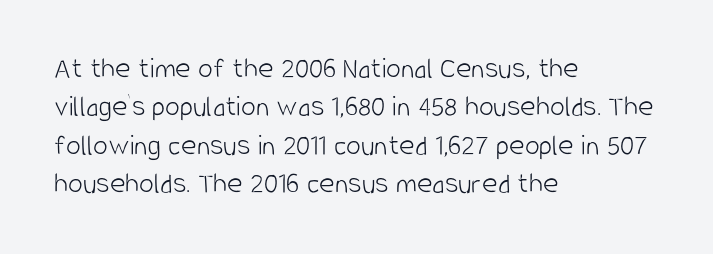
The image shows 30 px light, condensed sans-serif type, upright; set left-aligned, normal line spacing (1.28x), normal letter spacing, not underlined; low stroke contrast and a large x-height.
